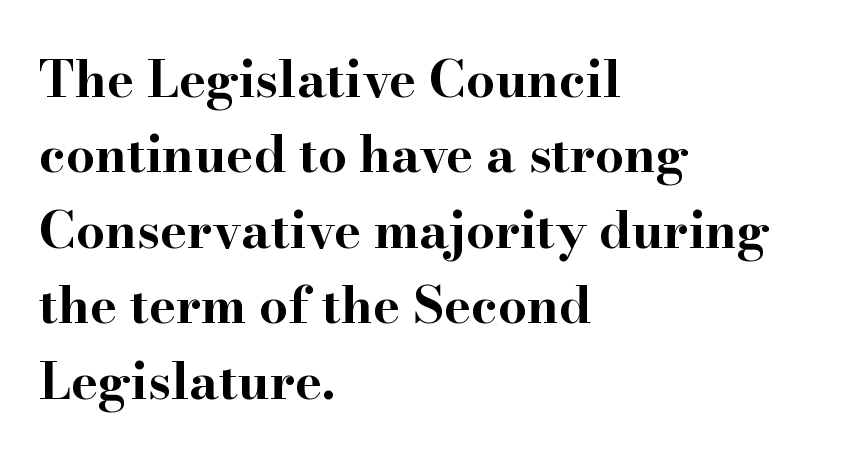
Q: Is the text bold? A: Yes.
Q: Is the text italic (slanted)? A: No, it is upright.
Q: Is the typeface a serif or a sans-serif typeface? A: Serif.
Q: Is the text underlined? A: No.
Q: How is the paragraph aligned? A: Left-aligned.
Q: Is the spacing between letters normal or unusually wide? A: Normal.
Q: Is the spacing between lines tight, normal or loose? A: Normal.
Q: Width (condensed, normal, or wide)? A: Wide.
Q: Stroke contrast? A: High.
Q: x-height? A: Small.
Q: Monospaced? A: No.
